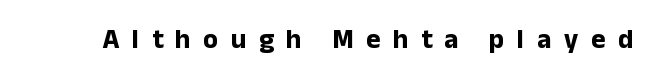
The passage shown has open, widely tracked lettering throughout. When letters stand straight like this, we call the style roman or upright. Does the weight exceed regular? Yes, all the way to bold. Plain, unruled lines of type.
